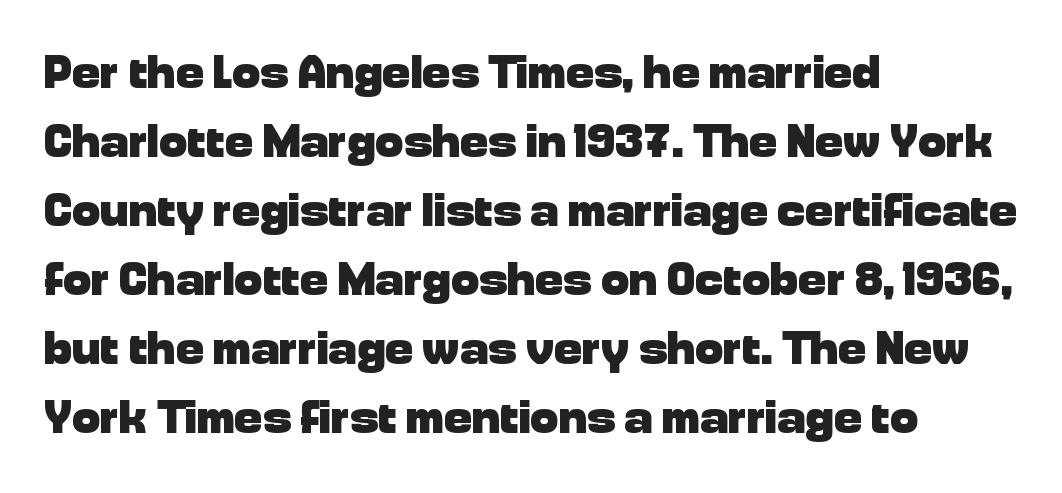
Q: Is the text bold? A: Yes.
Q: Is the text italic (slanted)? A: No, it is upright.
Q: Is the typeface a serif or a sans-serif typeface? A: Sans-serif.
Q: Is the text underlined? A: No.
Q: How is the paragraph aligned? A: Left-aligned.
Q: Is the spacing between letters normal or unusually wide? A: Normal.
Q: Is the spacing between lines tight, normal or loose? A: Normal.
Q: Width (condensed, normal, or wide)? A: Normal.
Q: Stroke contrast? A: Low.
Q: x-height? A: Medium.
Q: Monospaced? A: No.
